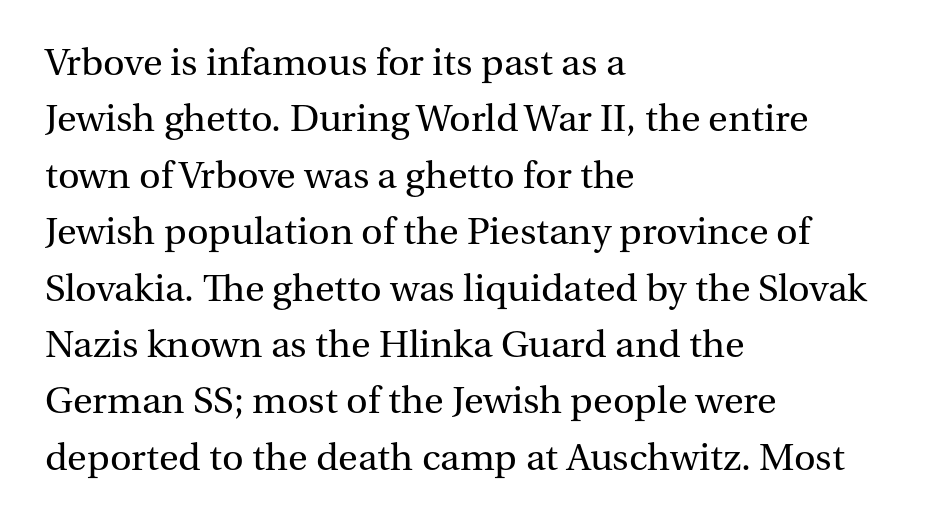
The image shows 40 px regular-weight serif type, upright; set left-aligned, normal line spacing (1.41x), normal letter spacing, not underlined; medium stroke contrast and a medium x-height.
